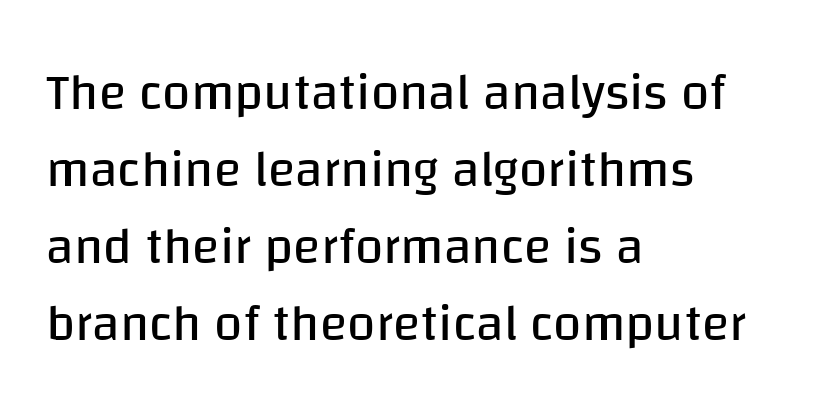
The rows are spaced the way most documents space them. Rule under the text: the space is simply empty. Each word holds together tightly as a unit, with standard inter-letter gaps. This sample uses an upright cut, with every glyph sitting square on the baseline.
